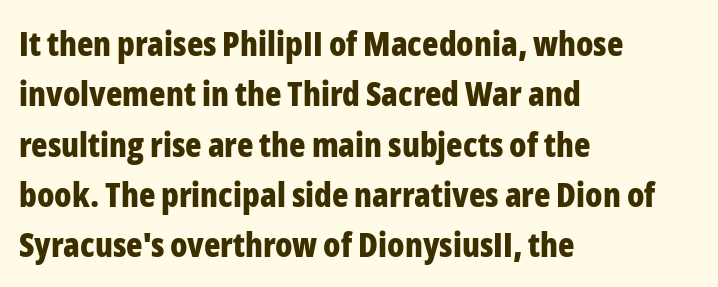
The image shows 34 px bold, condensed sans-serif type, upright; set left-aligned, normal line spacing (1.48x), normal letter spacing, not underlined; low stroke contrast and a medium x-height.
